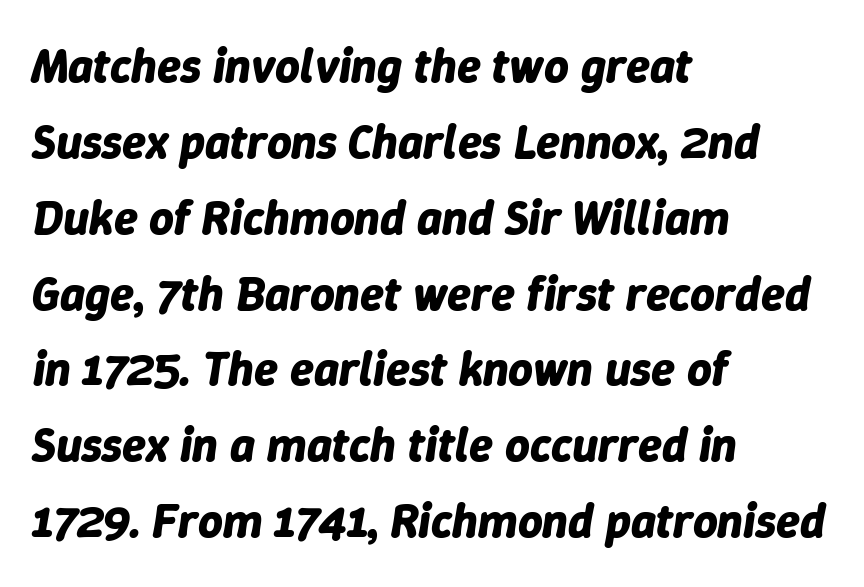
{"italic": "yes", "lean": "right", "slant_degrees": 9, "bold": "yes", "weight": "bold", "width": "normal", "stroke_contrast": "low", "x_height": "medium", "monospaced": "no", "underline": "no", "align": "left", "line_spacing": "normal", "line_spacing_ratio": 1.58, "letter_spacing": "normal", "letter_spacing_em": 0.0, "glyph_px": 48}
